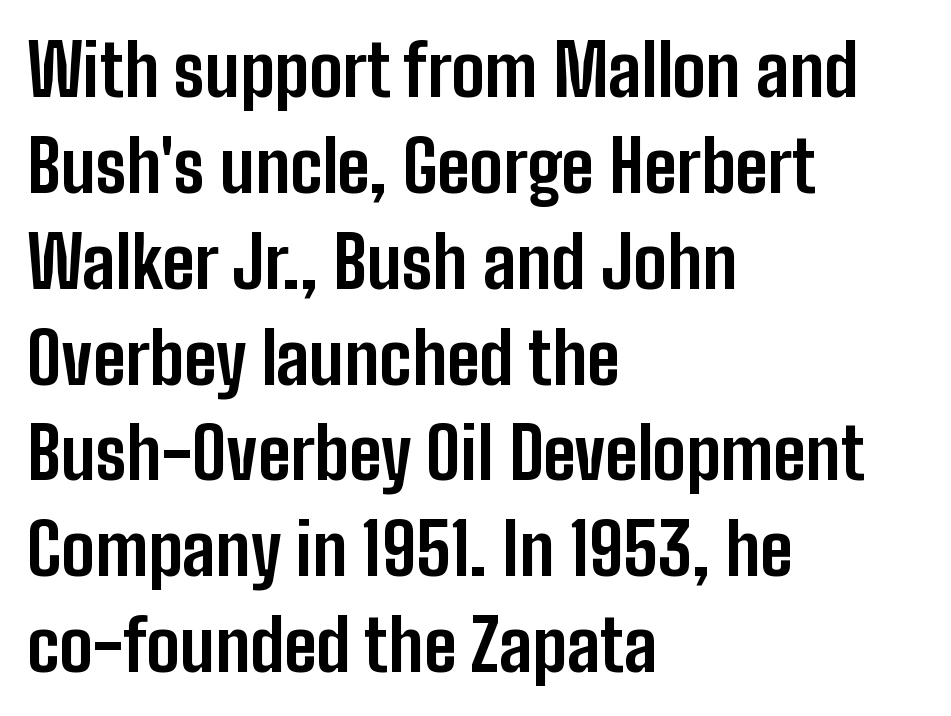
Q: Is the text bold? A: Yes.
Q: Is the text italic (slanted)? A: No, it is upright.
Q: Is the typeface a serif or a sans-serif typeface? A: Sans-serif.
Q: Is the text underlined? A: No.
Q: How is the paragraph aligned? A: Left-aligned.
Q: Is the spacing between letters normal or unusually wide? A: Normal.
Q: Is the spacing between lines tight, normal or loose? A: Normal.
Q: Width (condensed, normal, or wide)? A: Condensed.
Q: Stroke contrast? A: Low.
Q: x-height? A: Medium.
Q: Monospaced? A: No.
